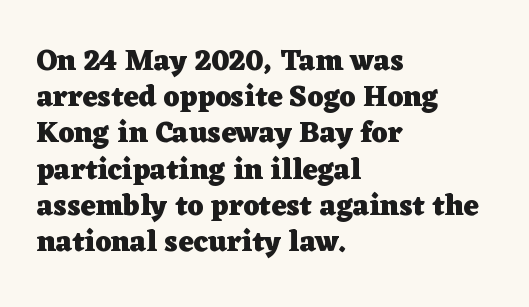
{"serif": "yes", "italic": "no", "bold": "yes", "weight": "heavy", "width": "wide", "stroke_contrast": "low", "x_height": "medium", "monospaced": "no", "underline": "no", "align": "left", "line_spacing": "normal", "line_spacing_ratio": 1.25, "letter_spacing": "normal", "letter_spacing_em": 0.0, "glyph_px": 29}
